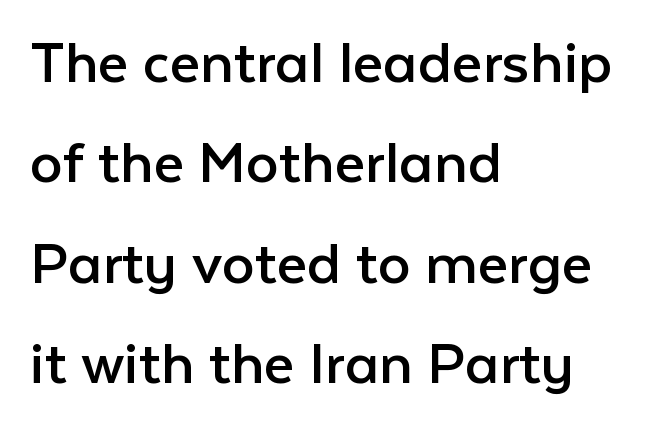
Do the characters align in a grid? No, the font is proportional. Posture: upright roman. Font category for this specimen: sans-serif. Default kerning and tracking; the words read as compact shapes.
